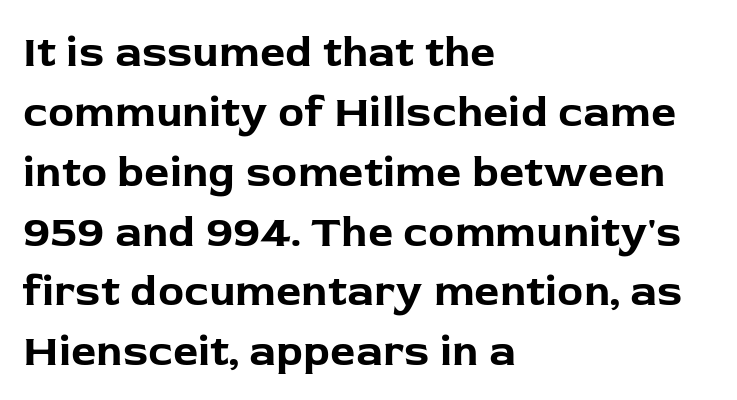
The image shows 44 px bold sans-serif type, upright; set left-aligned, normal line spacing (1.36x), normal letter spacing, not underlined; low stroke contrast and a medium x-height.
